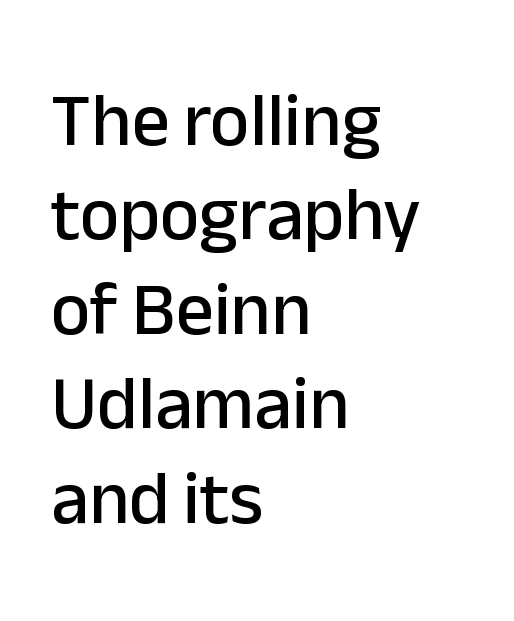
{"serif": "no", "italic": "no", "width": "normal", "stroke_contrast": "low", "x_height": "medium", "monospaced": "no", "underline": "no", "align": "left", "line_spacing": "normal", "line_spacing_ratio": 1.26, "letter_spacing": "normal", "letter_spacing_em": 0.0, "glyph_px": 75}
